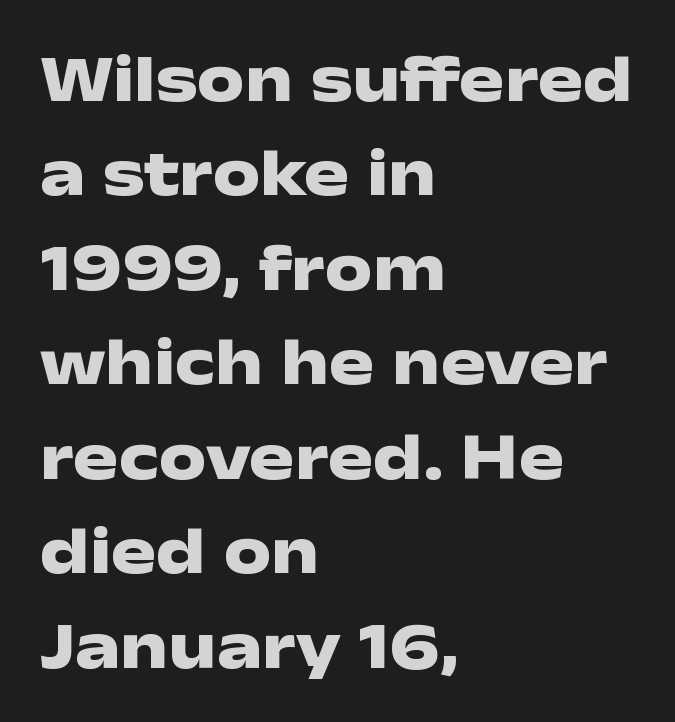
The image shows 67 px heavy, wide sans-serif type, upright; set left-aligned, normal line spacing (1.41x), normal letter spacing, not underlined; low stroke contrast and a medium x-height.
